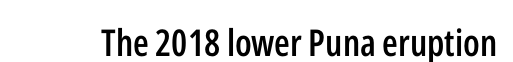
I'd call this a sans setting — the letters go barefoot. This is roman type, the default non-slanted kind. Quick note: underline off. Varying glyph widths throughout — classic text-font behaviour. Honestly, the letter spacing is just normal — you wouldn't notice it.
